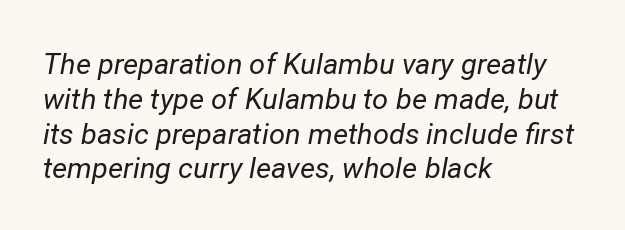
The lines in this sample share a left origin and differ only in where they stop. Looks like regular typesetting: each glyph gets only the width it needs. Inter-character spacing is left at the font's built-in metrics. Rendered with sloped, italic letterforms. Counters stay open thanks to moderate or lighter strokes.
